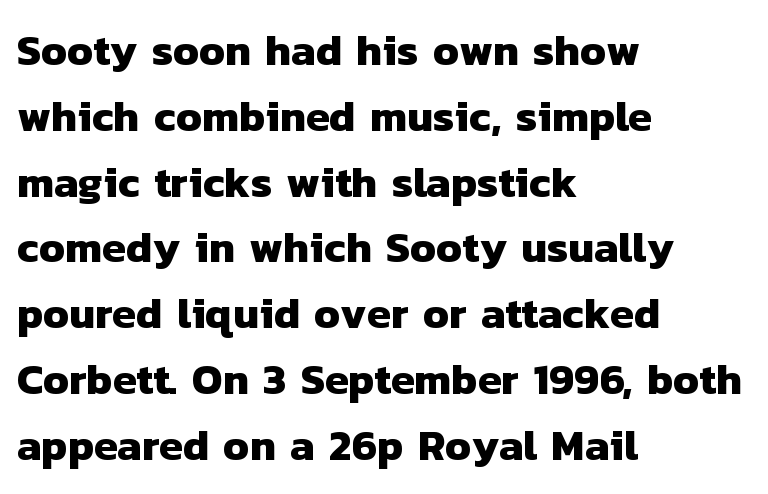
The line-height multiplier appears to be the usual default. The glyphs have the mass of a bold cut. Compared with a centered layout, this one pins lines to the left instead. This rendering employs a face without finishing strokes, i.e., a sans-serif. Does extra space separate the letters? No, they use regular spacing. Unmarked baselines from the first word to the last.
